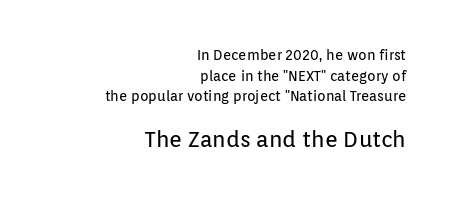
The weight tops out at a normal text grade. Teacher's note: observe the even right margin — that is flush-right alignment. Beneath every word, the page is bare. In terms of letterspacing, this is plain default setting.
